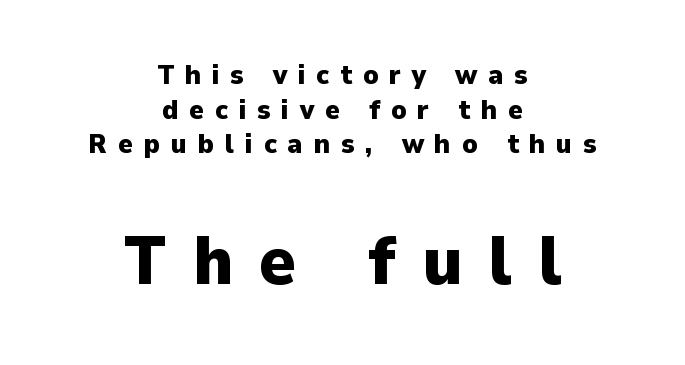
The image shows 69 px heavy sans-serif type, upright; set centered, line spacing 1.24x, unusually wide letter spacing (+0.38 em), not underlined; the second (bottom) block is 2.46x larger; low stroke contrast and a medium x-height.
